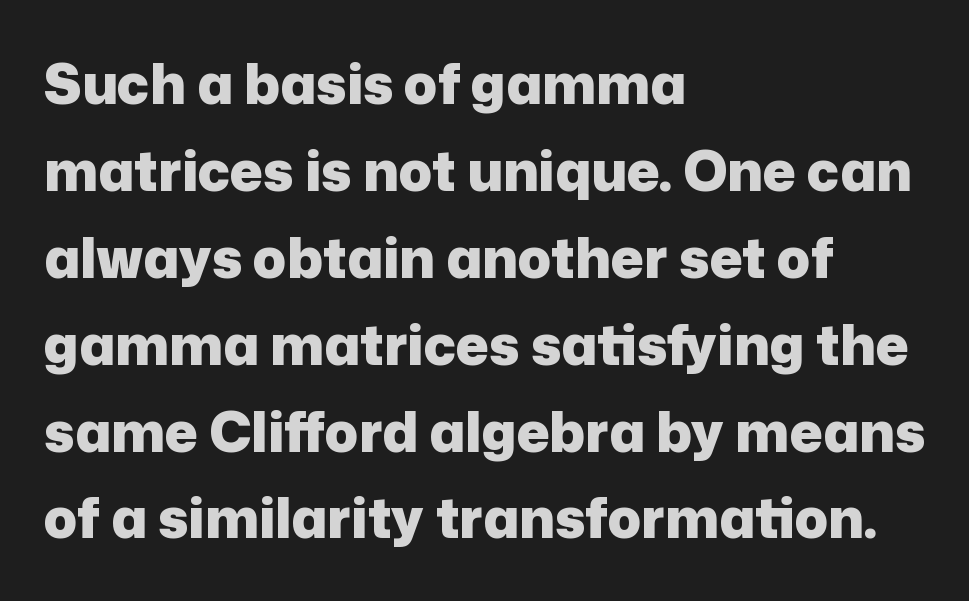
The strip under each line holds only bare page. The typesetter chose a ragged-right arrangement here. This sample uses plain, unmodified letter spacing. One glance says typical: line gaps are just what's usual.
